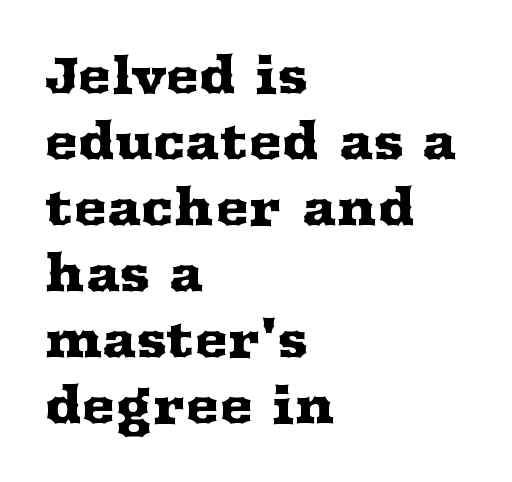
The image shows 50 px wide serif type, upright; set left-aligned, normal line spacing (1.32x), normal letter spacing, not underlined; medium stroke contrast and a medium x-height.
